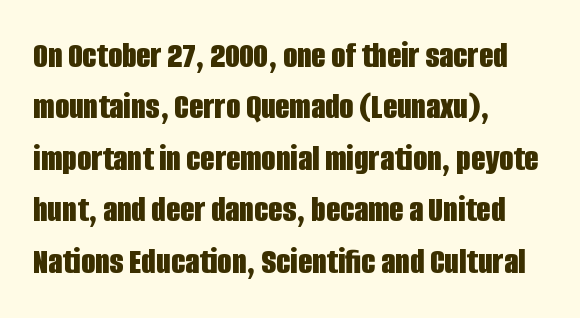
Q: Is the text bold? A: Yes.
Q: Is the text italic (slanted)? A: No, it is upright.
Q: Is the typeface a serif or a sans-serif typeface? A: Sans-serif.
Q: Is the text underlined? A: No.
Q: How is the paragraph aligned? A: Left-aligned.
Q: Is the spacing between letters normal or unusually wide? A: Normal.
Q: Is the spacing between lines tight, normal or loose? A: Normal.
Q: Width (condensed, normal, or wide)? A: Condensed.
Q: Stroke contrast? A: Low.
Q: x-height? A: Large.
Q: Monospaced? A: No.
